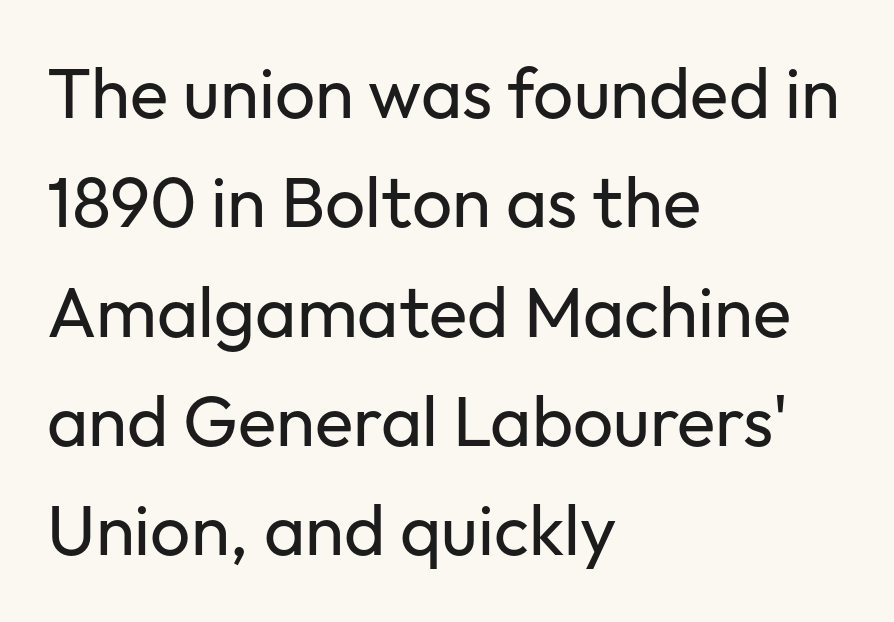
{"serif": "no", "italic": "no", "bold": "no", "weight": "regular", "width": "normal", "stroke_contrast": "low", "x_height": "medium", "monospaced": "no", "underline": "no", "align": "left", "line_spacing": "normal", "line_spacing_ratio": 1.54, "letter_spacing": "normal", "letter_spacing_em": 0.0, "glyph_px": 71}
